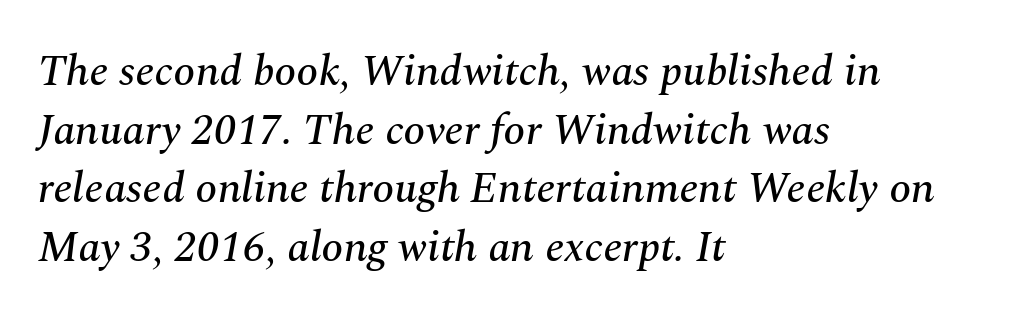
Q: Is the text italic (slanted)? A: Yes, it leans right by about 10 degrees.
Q: Is the typeface a serif or a sans-serif typeface? A: Serif.
Q: Is the text underlined? A: No.
Q: How is the paragraph aligned? A: Left-aligned.
Q: Is the spacing between letters normal or unusually wide? A: Normal.
Q: Is the spacing between lines tight, normal or loose? A: Normal.
Q: Width (condensed, normal, or wide)? A: Normal.
Q: Stroke contrast? A: Medium.
Q: x-height? A: Medium.
Q: Monospaced? A: No.
